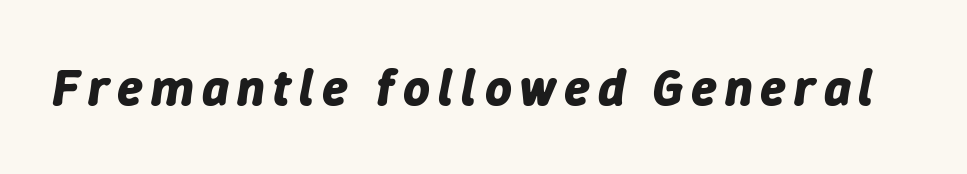
The image shows 52 px bold type, italic (leaning right); set not underlined; low stroke contrast and a medium x-height.
